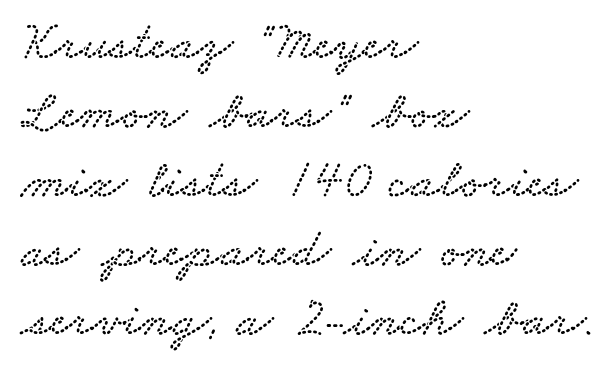
Q: Is the typeface a serif or a sans-serif typeface? A: Serif.
Q: Is the text underlined? A: No.
Q: How is the paragraph aligned? A: Left-aligned.
Q: Is the spacing between letters normal or unusually wide? A: Normal.
Q: Is the spacing between lines tight, normal or loose? A: Normal.
Q: Width (condensed, normal, or wide)? A: Wide.
Q: Stroke contrast? A: Low.
Q: x-height? A: Small.
Q: Monospaced? A: No.
